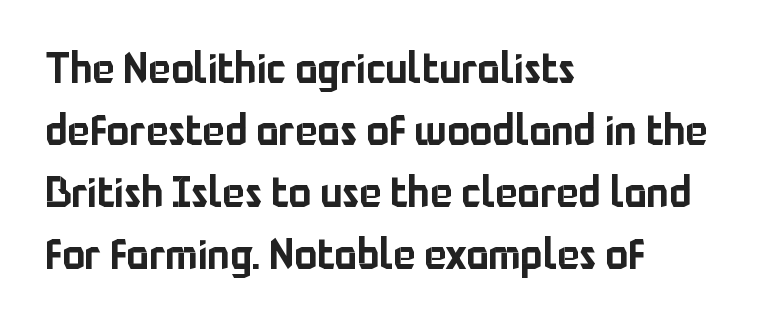
The image shows 42 px sans-serif type, upright; set left-aligned, normal line spacing (1.48x), normal letter spacing, not underlined; low stroke contrast and a medium x-height.
